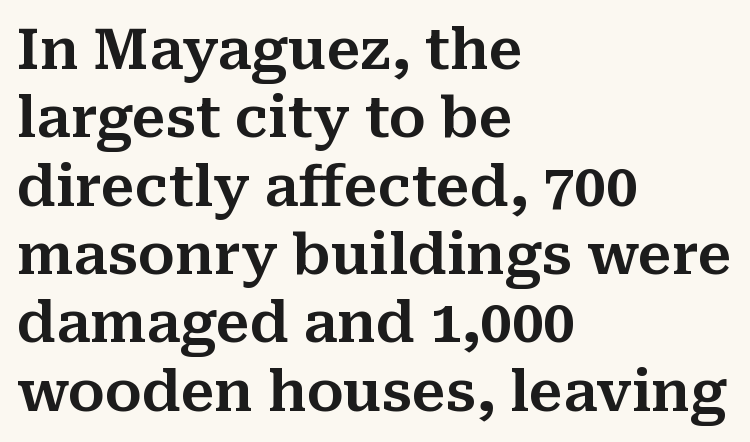
The image shows 56 px serif type, upright; set left-aligned, line spacing 1.22x, normal letter spacing, not underlined; medium stroke contrast and a medium x-height.
